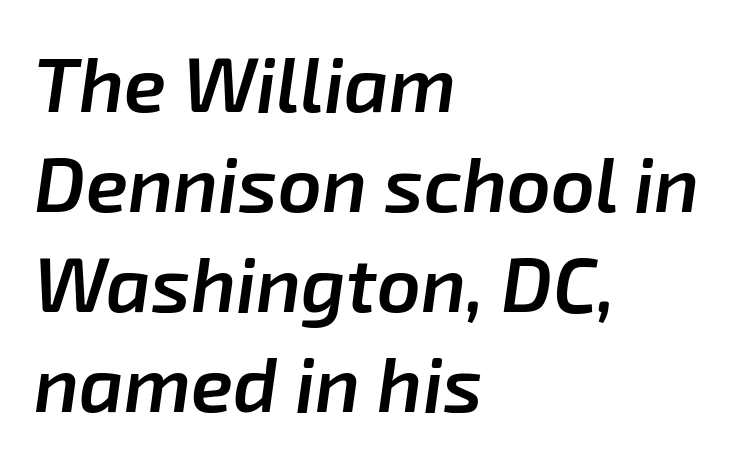
{"italic": "yes", "lean": "right", "slant_degrees": 8, "bold": "semi", "weight": "semibold", "width": "normal", "stroke_contrast": "low", "x_height": "medium", "monospaced": "no", "underline": "no", "align": "left", "line_spacing": "normal", "line_spacing_ratio": 1.3, "letter_spacing": "normal", "letter_spacing_em": 0.0, "glyph_px": 77}
